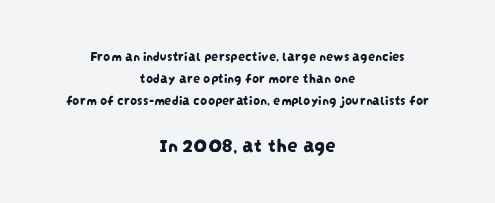
Horizontal alignment here is central, giving a formal, balanced look. The space directly below the letters is spotless. These lines sit exactly where default settings would place them. Two sizes are in play, and the larger belongs to the second block. Tracking here is standard; glyphs follow each other at the usual distance.
